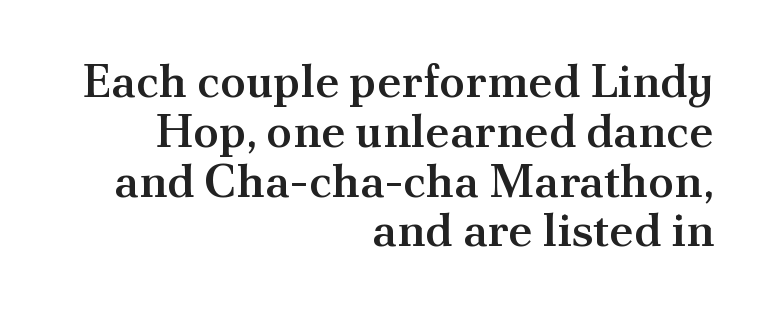
Q: Is the text bold? A: Semi-bold.
Q: Is the text italic (slanted)? A: No, it is upright.
Q: Is the typeface a serif or a sans-serif typeface? A: Serif.
Q: Is the text underlined? A: No.
Q: How is the paragraph aligned? A: Right-aligned.
Q: Is the spacing between letters normal or unusually wide? A: Normal.
Q: Is the spacing between lines tight, normal or loose? A: Tight.
Q: Width (condensed, normal, or wide)? A: Normal.
Q: Stroke contrast? A: Medium.
Q: x-height? A: Small.
Q: Monospaced? A: No.
